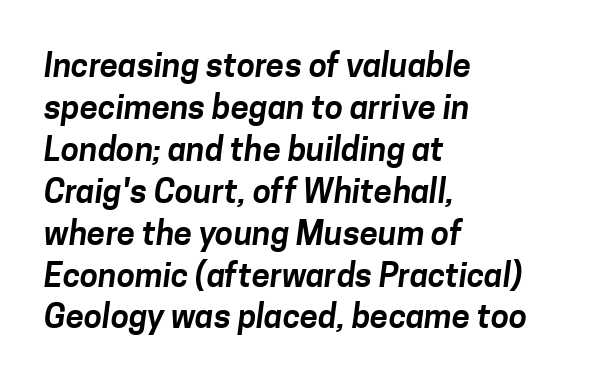
Q: Is the typeface a serif or a sans-serif typeface? A: Sans-serif.
Q: Is the text underlined? A: No.
Q: How is the paragraph aligned? A: Left-aligned.
Q: Is the spacing between letters normal or unusually wide? A: Normal.
Q: Is the spacing between lines tight, normal or loose? A: Normal.
Q: Width (condensed, normal, or wide)? A: Normal.
Q: Stroke contrast? A: Low.
Q: x-height? A: Medium.
Q: Monospaced? A: No.
